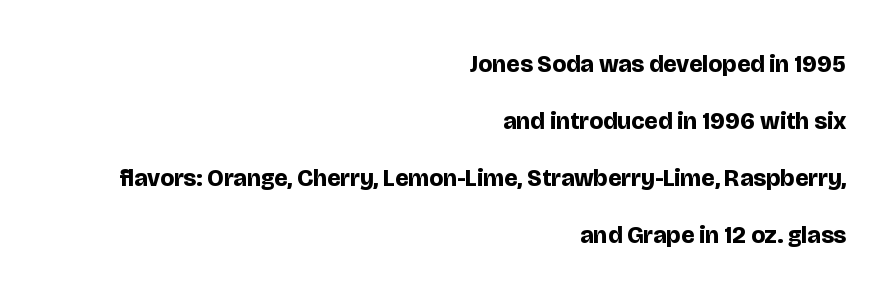
Q: Is the text bold? A: Yes.
Q: Is the text italic (slanted)? A: No, it is upright.
Q: Is the text underlined? A: No.
Q: How is the paragraph aligned? A: Right-aligned.
Q: Is the spacing between letters normal or unusually wide? A: Normal.
Q: Is the spacing between lines tight, normal or loose? A: Loose.
